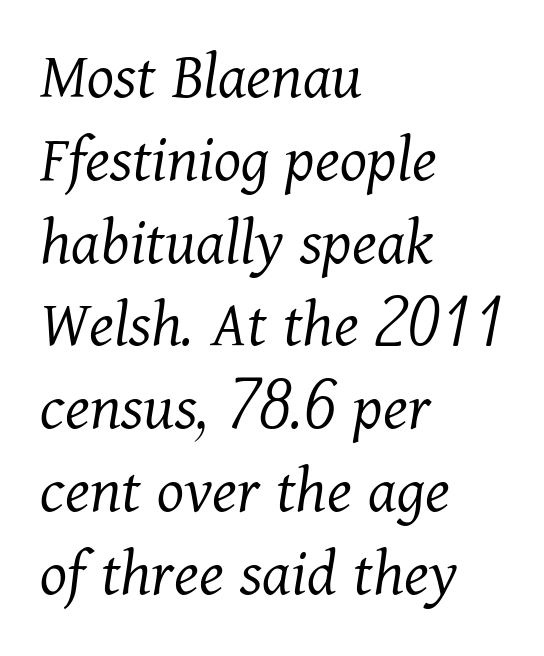
{"serif": "yes", "italic": "yes", "lean": "right", "slant_degrees": 11, "bold": "no", "weight": "light", "width": "normal", "stroke_contrast": "medium", "x_height": "medium", "monospaced": "no", "underline": "no", "align": "left", "line_spacing_ratio": 1.2, "letter_spacing": "normal", "letter_spacing_em": 0.0, "glyph_px": 69}
